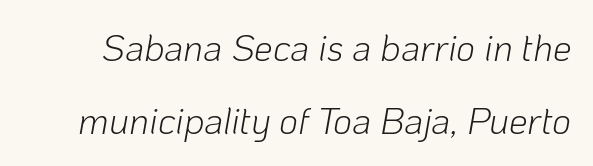
Q: Is the text bold? A: No.
Q: Is the text italic (slanted)? A: Yes, it leans right by about 10 degrees.
Q: Is the text underlined? A: No.
Q: Is the spacing between letters normal or unusually wide? A: Normal.
Q: Is the spacing between lines tight, normal or loose? A: Loose.
Q: Width (condensed, normal, or wide)? A: Normal.
Q: Stroke contrast? A: Low.
Q: x-height? A: Medium.
Q: Monospaced? A: No.
